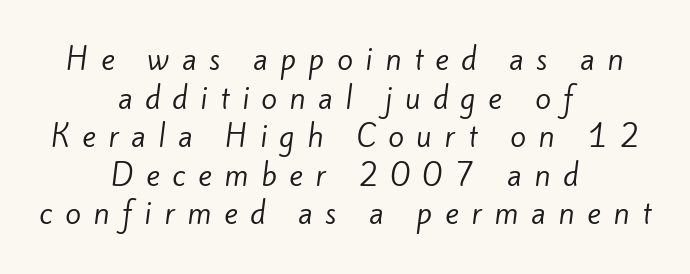
Students, observe: this is what conventionally led text looks like. Weight: in the light-to-regular range. The compositor balanced each line on the midline. The string is rendered with underlining switched off.
